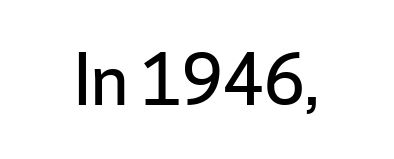
Q: Is the text italic (slanted)? A: No, it is upright.
Q: Is the typeface a serif or a sans-serif typeface? A: Sans-serif.
Q: Is the text underlined? A: No.
Q: Is the spacing between letters normal or unusually wide? A: Normal.
Q: Width (condensed, normal, or wide)? A: Normal.
Q: Stroke contrast? A: Low.
Q: x-height? A: Medium.
Q: Monospaced? A: No.
